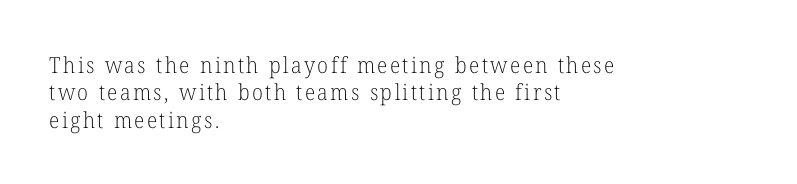
{"italic": "no", "bold": "no", "underline": "no", "align": "left", "line_spacing_ratio": 1.24, "glyph_px": 22}
